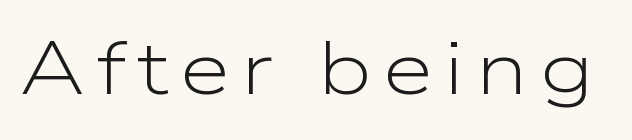
Unlike italic type, these characters show no tilt at all. The typesetting does not lean heavy: it is not bold. Observe the absence of serifs on each vertical stroke in this sample. Only glyphs here, with clear space below each row. The passage shown is typed in a proportional face where columns would drift.
